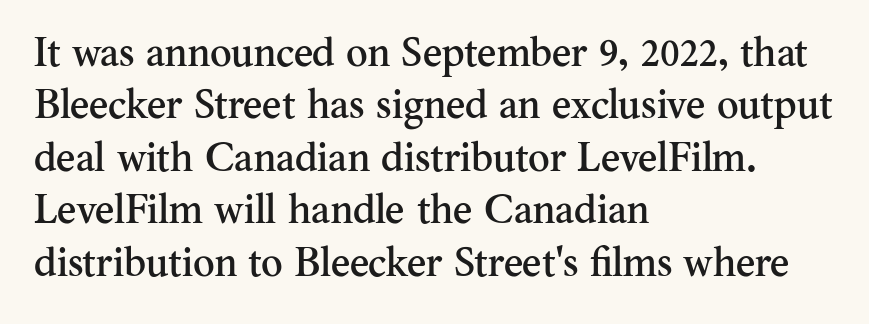
The image shows 41 px serif type, upright; set left-aligned, normal line spacing (1.28x), normal letter spacing, not underlined; medium stroke contrast and a small x-height.
